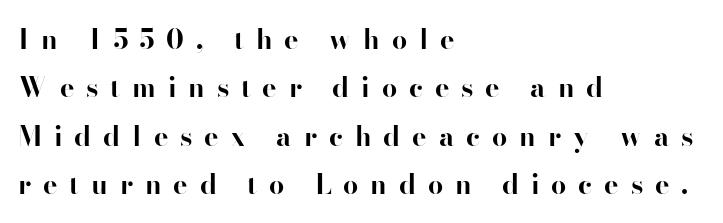
The image shows 27 px bold type, upright; set left-aligned, line spacing 1.79x, unusually wide letter spacing (+0.44 em), not underlined.
